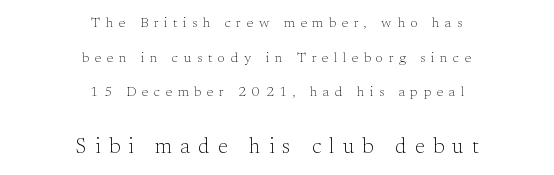
{"italic": "no", "bold": "no", "underline": "no", "align": "center", "line_spacing": "loose", "line_spacing_ratio": 2.47, "letter_spacing": "wide", "letter_spacing_em": 0.4, "larger_block": "second", "size_ratio": 1.5, "glyph_px": 21}
